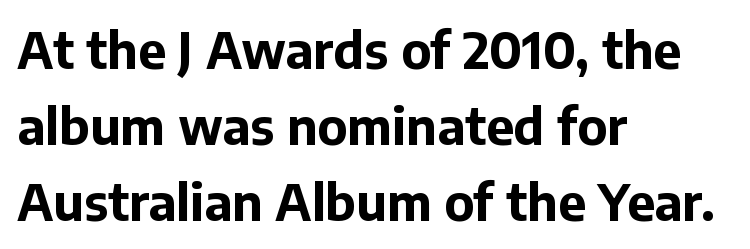
The letterforms sit shoulder to shoulder at normal distance. Underline: absent. The paragraph has a hard left edge and a soft right edge. Rows of type keep a routine distance in the vertical direction. Character widths vary here, with narrow letters taking less room than wide ones.
